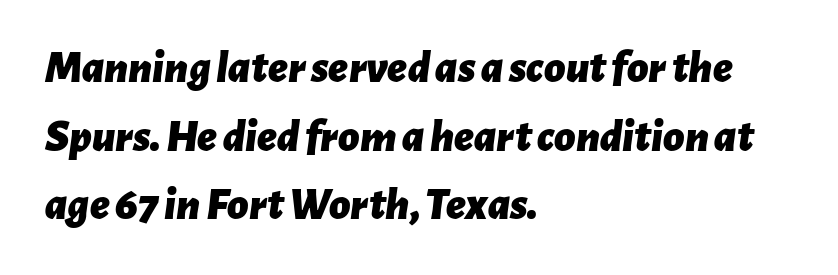
{"italic": "yes", "lean": "right", "slant_degrees": 7, "bold": "yes", "weight": "bold", "width": "normal", "stroke_contrast": "low", "x_height": "medium", "monospaced": "no", "underline": "no", "align": "left", "line_spacing": "normal", "line_spacing_ratio": 1.49, "letter_spacing": "normal", "letter_spacing_em": 0.0, "glyph_px": 46}
